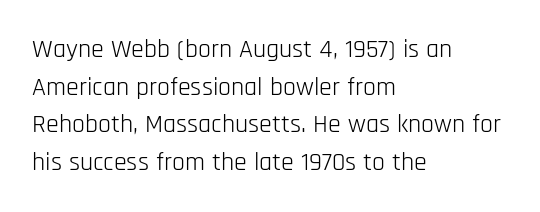
The image shows 26 px text type, upright; set left-aligned, normal line spacing (1.45x), normal letter spacing, not underlined.
